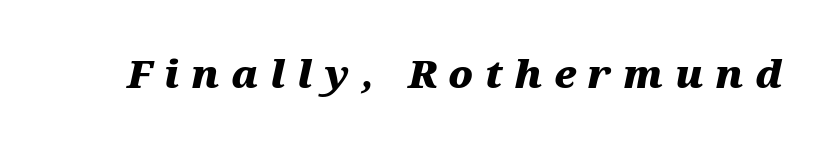
The image shows 39 px heavy, wide type, italic (leaning right); set unusually wide letter spacing (+0.3 em), not underlined; medium stroke contrast and a medium x-height.
